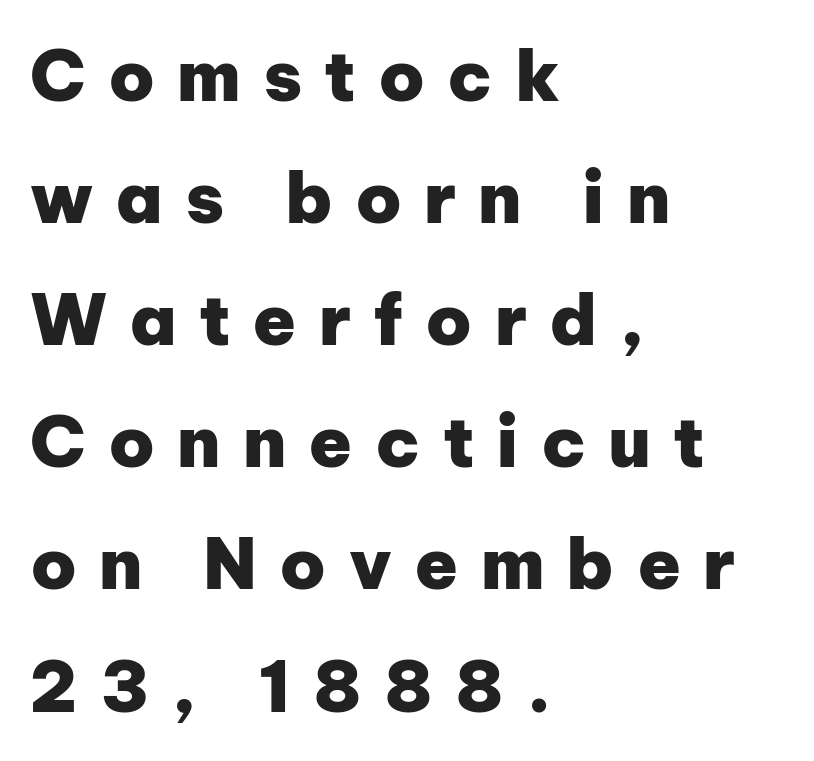
The image shows 71 px heavy sans-serif type, upright; set left-aligned, line spacing 1.72x, unusually wide letter spacing (+0.31 em), not underlined; low stroke contrast and a medium x-height.
